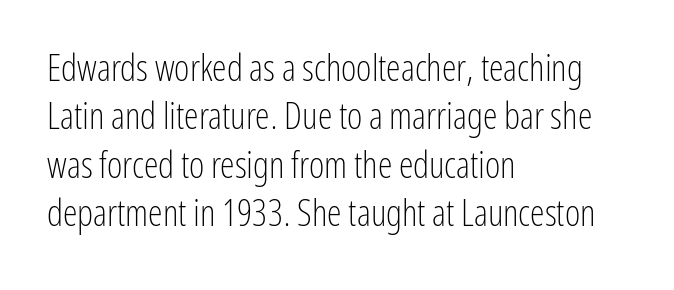
Q: Is the text bold? A: No.
Q: Is the text italic (slanted)? A: No, it is upright.
Q: Is the typeface a serif or a sans-serif typeface? A: Sans-serif.
Q: Is the text underlined? A: No.
Q: How is the paragraph aligned? A: Left-aligned.
Q: Is the spacing between letters normal or unusually wide? A: Normal.
Q: Is the spacing between lines tight, normal or loose? A: Normal.
Q: Width (condensed, normal, or wide)? A: Condensed.
Q: Stroke contrast? A: Low.
Q: x-height? A: Medium.
Q: Monospaced? A: No.
